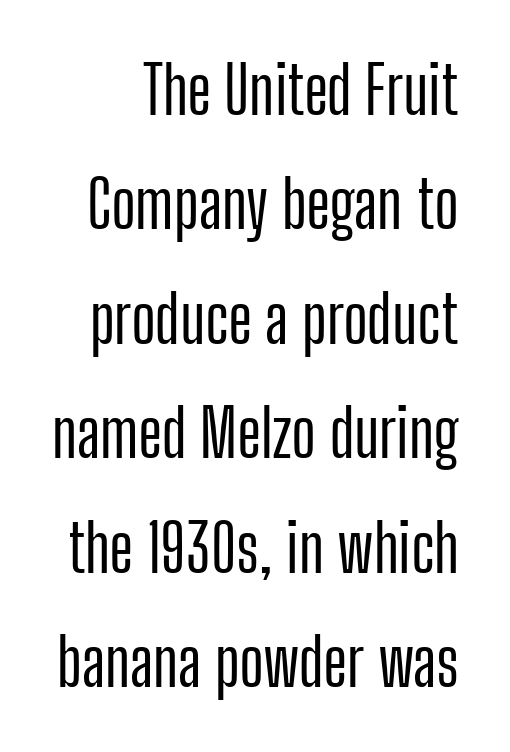
The face used here is rendered with its standard letterfit. A sans-serif font was chosen for this passage. The baseline area is clear. Tall strokes in this sample are plumb rather than angled. A typesetter would call this proportional, since set widths differ per character.
